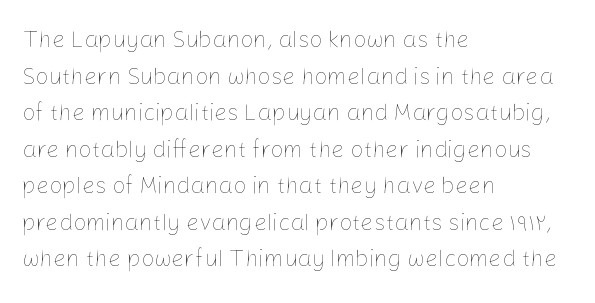
Q: Is the text bold? A: No.
Q: Is the text italic (slanted)? A: No, it is upright.
Q: Is the text underlined? A: No.
Q: How is the paragraph aligned? A: Left-aligned.
Q: Is the spacing between letters normal or unusually wide? A: Normal.
Q: Is the spacing between lines tight, normal or loose? A: Normal.
